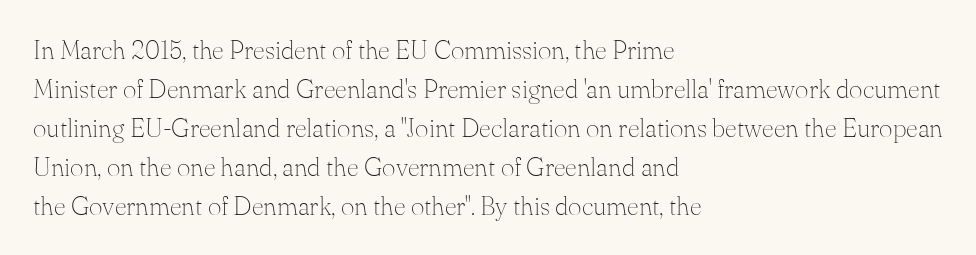
Each new line begins a customary step beneath the previous one. Students, note that the glyphs here touch the page at normal intervals. Letters rest on an invisible, unmarked baseline. Posture: upright roman.
